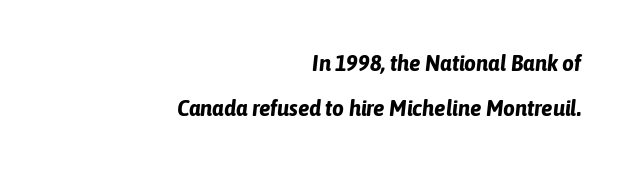
The space directly below the letters is spotless. Casual observation: everything's shoved over to the right. Set as a true bold cut, around the 700 mark. Leading is clearly above the norm, producing a sparse column. Italic? Definitely — the glyphs are oblique.
